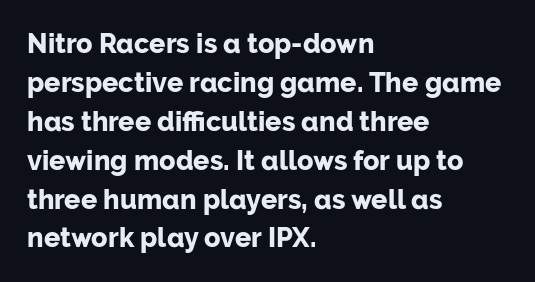
Line starts are locked; line ends wander. On the weight axis this lands at bold, roughly 700. Italic: no, the glyphs are upright roman. Glance below the letters and you will spot only blank space.
